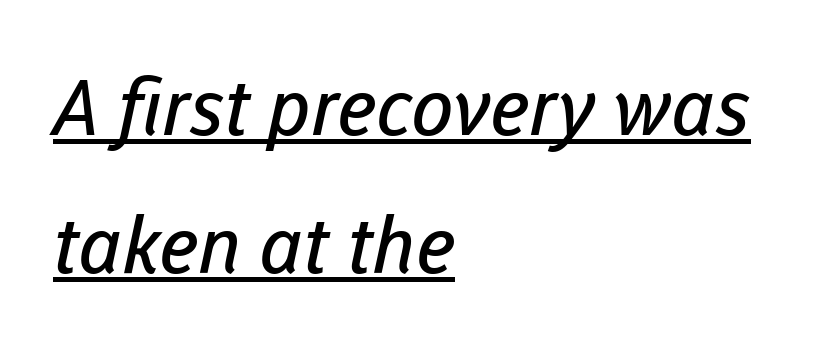
The image shows 78 px regular-weight sans-serif type; set left-aligned, line spacing 1.77x, normal letter spacing, underlined; low stroke contrast and a medium x-height.
